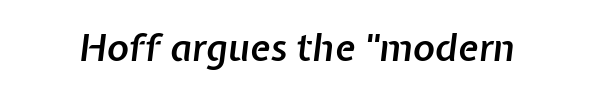
Each row of text sits above clean, open space. Think of a printed novel: that variable character pitch is what you see here. How are the letters spaced? Ordinarily, with no added tracking. Italic: yes, the glyphs are oblique. These lines carry some extra weight — a demibold, not a full bold.
